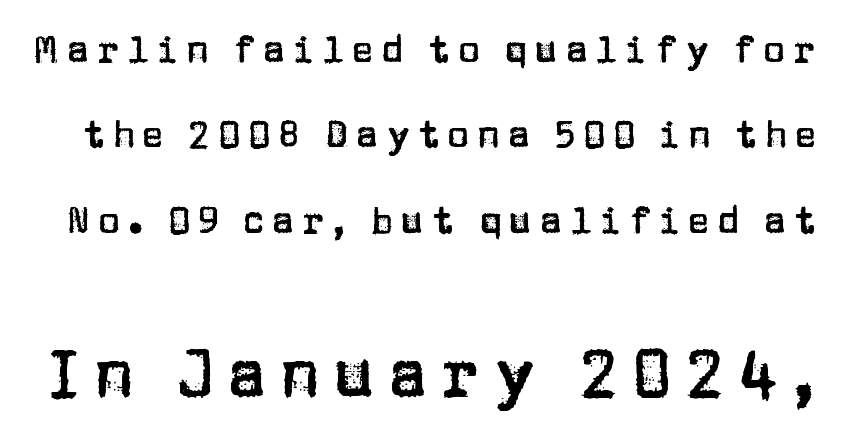
{"serif": "no", "italic": "no", "width": "normal", "stroke_contrast": "low", "x_height": "large", "monospaced": "no", "underline": "no", "line_spacing": "loose", "line_spacing_ratio": 2.31, "letter_spacing": "wide", "letter_spacing_em": 0.2, "larger_block": "second", "size_ratio": 1.76, "glyph_px": 65}
